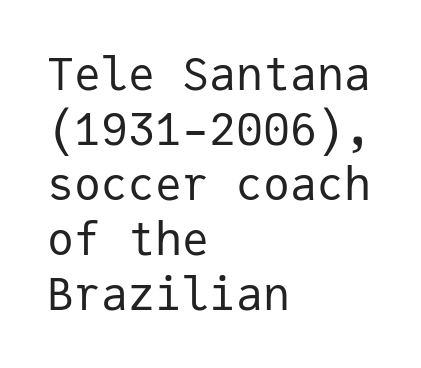
{"serif": "no", "italic": "no", "bold": "no", "weight": "regular", "width": "normal", "stroke_contrast": "low", "x_height": "medium", "monospaced": "yes", "underline": "no", "align": "left", "line_spacing_ratio": 1.22, "letter_spacing": "normal", "letter_spacing_em": 0.0, "glyph_px": 45}
